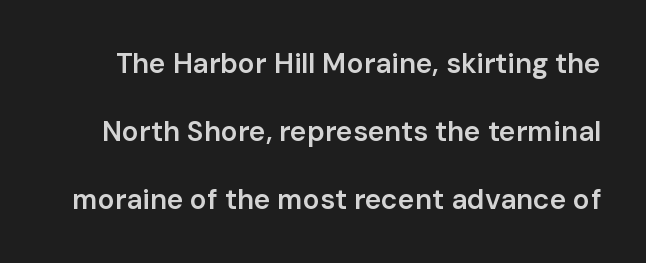
{"serif": "no", "italic": "no", "bold": "semi", "weight": "semibold", "width": "normal", "stroke_contrast": "low", "x_height": "medium", "monospaced": "no", "underline": "no", "line_spacing": "loose", "line_spacing_ratio": 2.42, "letter_spacing": "normal", "letter_spacing_em": 0.0, "glyph_px": 28}
